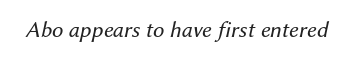
Each stroke keeps to a modest, everyday thickness or less. In terms of posture, this sample is oblique. Honestly, there is no underline to notice here at all. The horizontal fit of the characters is conventional and even.
